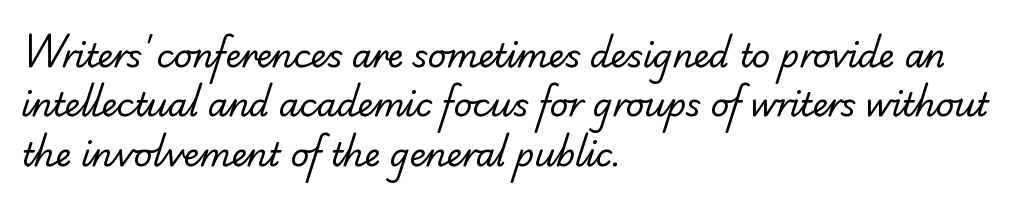
Proportional: the letters do not fall into vertical columns. The paragraph shown leans on its left margin. The strip under each line holds only bare page. Observe the serifs anchoring each vertical stroke in this sample.
